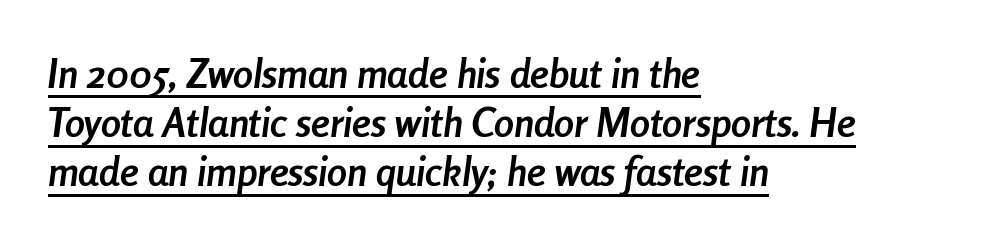
The letters are bold, with thick, heavy strokes. Decoration check: the copy is underlined. The face used here is proportionally spaced, like ordinary book or web type. The tracking reads as untouched default to a designer's eye. All the whitespace from short lines collects on the right. Slant detected: the letters are inclined.
